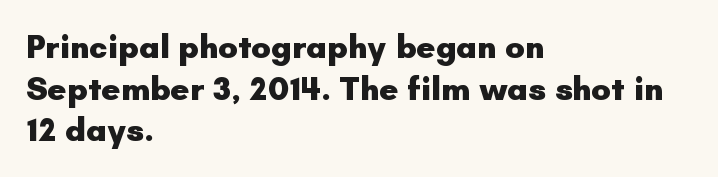
The image shows 33 px heavy sans-serif type, upright; set left-aligned, normal line spacing (1.26x), normal letter spacing, not underlined; low stroke contrast and a small x-height.
